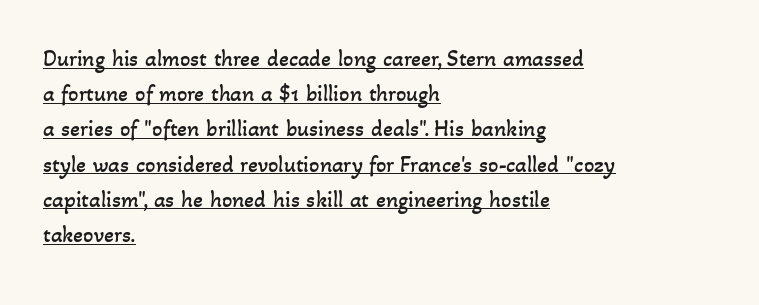
Like a heading marked for emphasis, these lines bear an underscore. The characters are drawn with everyday or finer stroke widths. One glance says typical: line gaps are just what's usual. Students, note that the glyphs here touch the page at normal intervals.
